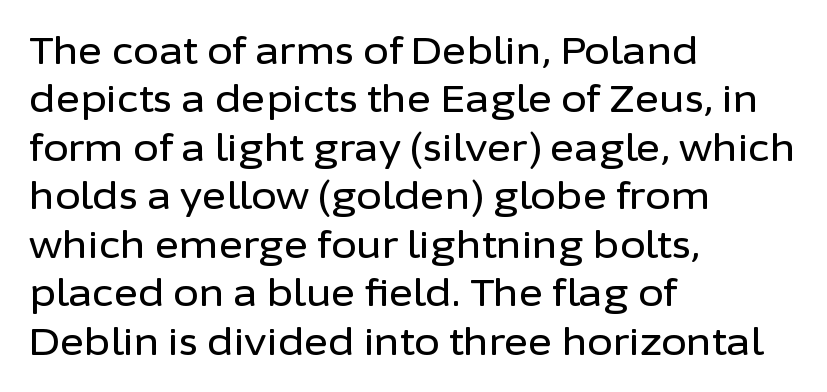
Q: Is the text italic (slanted)? A: No, it is upright.
Q: Is the typeface a serif or a sans-serif typeface? A: Sans-serif.
Q: Is the text underlined? A: No.
Q: How is the paragraph aligned? A: Left-aligned.
Q: Is the spacing between letters normal or unusually wide? A: Normal.
Q: Is the spacing between lines tight, normal or loose? A: Normal.
Q: Width (condensed, normal, or wide)? A: Normal.
Q: Stroke contrast? A: Low.
Q: x-height? A: Medium.
Q: Monospaced? A: No.
